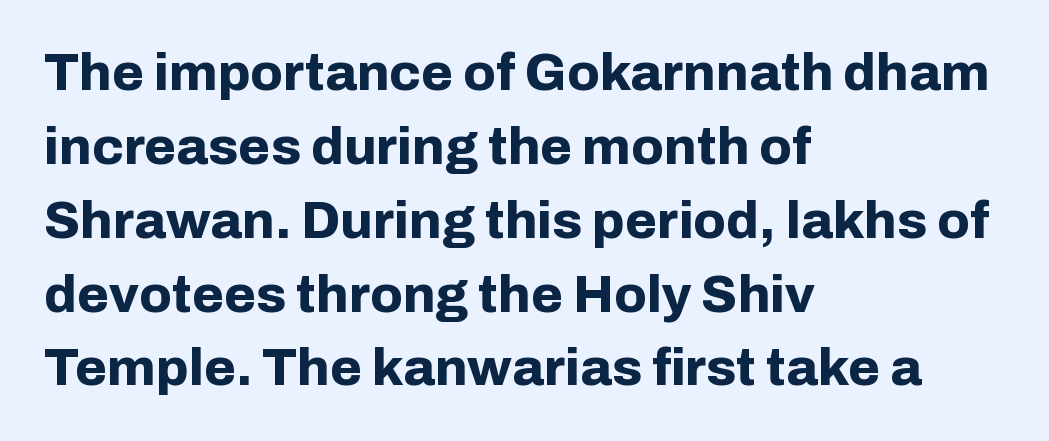
Is this a fixed-width face? No — the glyphs have proportional, varying widths. A typesetter would call this leading conventional body-copy spacing. What kind of face is this? One without serifs — a sans. Tracking here is standard; glyphs follow each other at the usual distance.
